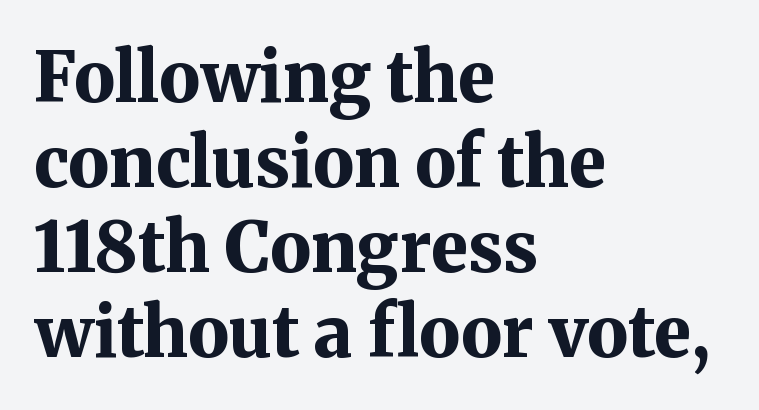
Q: Is the text bold? A: Yes.
Q: Is the text italic (slanted)? A: No, it is upright.
Q: Is the typeface a serif or a sans-serif typeface? A: Serif.
Q: Is the text underlined? A: No.
Q: How is the paragraph aligned? A: Left-aligned.
Q: Is the spacing between letters normal or unusually wide? A: Normal.
Q: Width (condensed, normal, or wide)? A: Normal.
Q: Stroke contrast? A: Medium.
Q: x-height? A: Medium.
Q: Monospaced? A: No.
